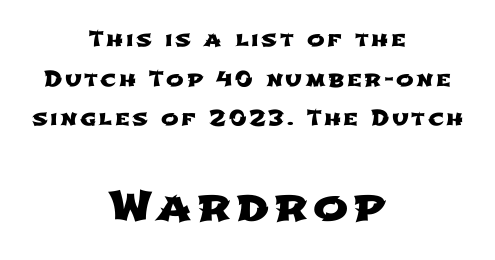
Q: Is the typeface a serif or a sans-serif typeface? A: Sans-serif.
Q: Is the text underlined? A: No.
Q: How is the paragraph aligned? A: Centered.
Q: Which block of text is set in a larger size, the first (top) or the second (bottom)? A: The second (bottom) one.
Q: Width (condensed, normal, or wide)? A: Wide.
Q: Stroke contrast? A: Low.
Q: x-height? A: Medium.
Q: Monospaced? A: No.
